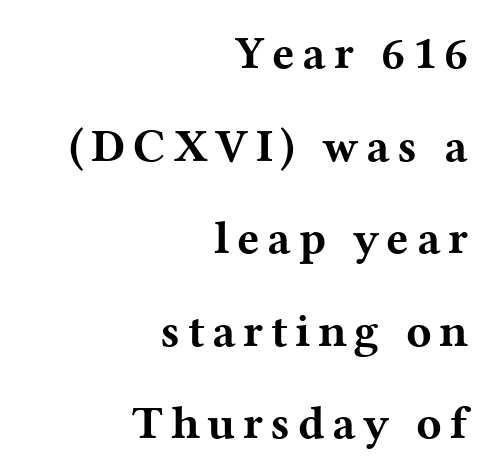
The image shows 47 px bold, wide serif type, upright; set right-aligned, loose line spacing (1.97x), not underlined; medium stroke contrast and a medium x-height.
